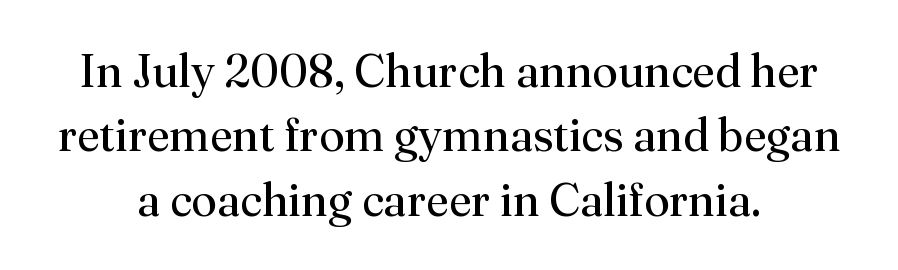
The image shows 46 px regular-weight serif type, upright; set centered, normal line spacing (1.4x), normal letter spacing, not underlined; medium stroke contrast and a small x-height.
